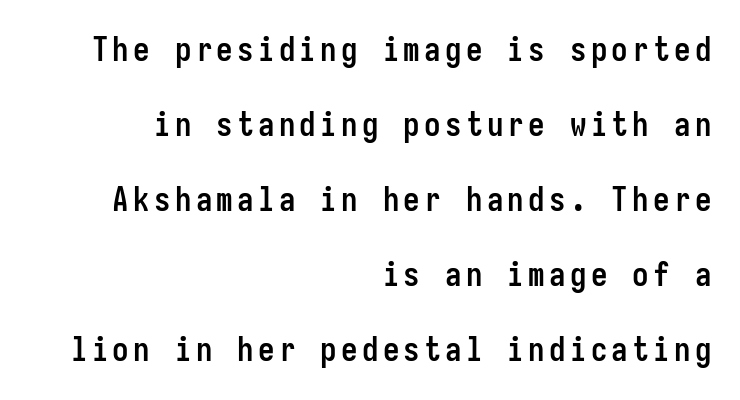
Q: Is the text bold? A: Yes.
Q: Is the text italic (slanted)? A: No, it is upright.
Q: Is the typeface a serif or a sans-serif typeface? A: Sans-serif.
Q: Is the text underlined? A: No.
Q: How is the paragraph aligned? A: Right-aligned.
Q: Is the spacing between lines tight, normal or loose? A: Loose.
Q: Width (condensed, normal, or wide)? A: Condensed.
Q: Stroke contrast? A: Low.
Q: x-height? A: Medium.
Q: Monospaced? A: Yes.
